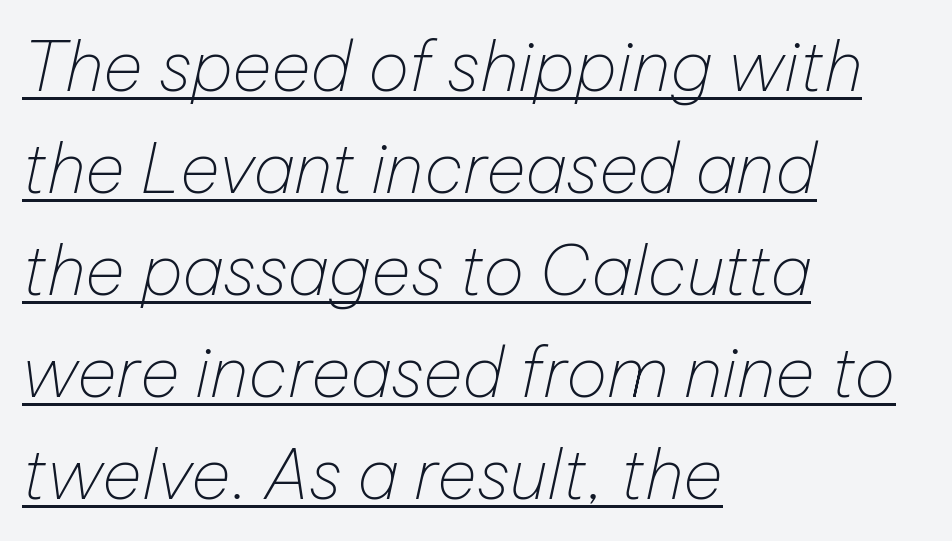
The image shows 69 px thin type, italic (leaning right); set left-aligned, normal line spacing (1.48x), normal letter spacing, underlined; low stroke contrast and a medium x-height.
